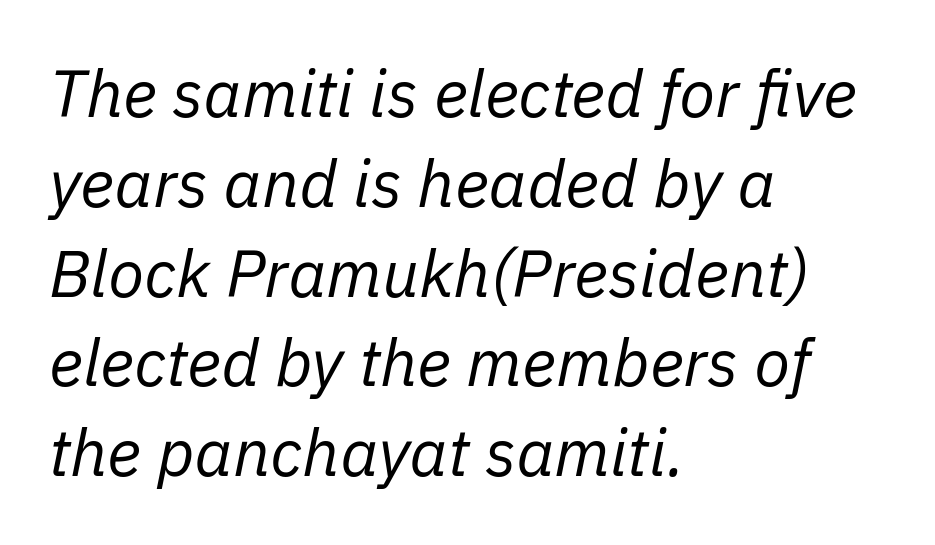
Varying glyph widths throughout — classic text-font behaviour. A light-to-regular cut is what we see here. Letters rest on an invisible, unmarked baseline. Does the copy run flush right? No — it runs flush left. An italicized treatment has been applied to the whole sample.
